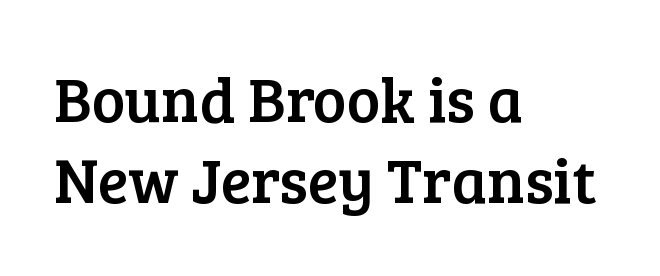
Does extra space separate the letters? No, they use regular spacing. Posture: vertical. The paragraph shown leans on its left margin. The face used here is proportionally spaced, like ordinary book or web type. The strip under each line holds only bare page.
